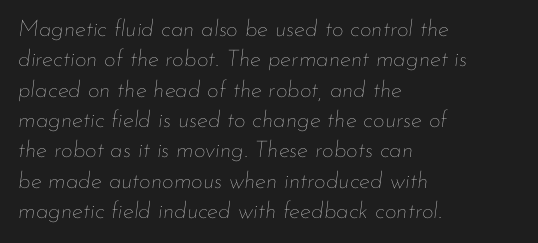
{"italic": "yes", "lean": "right", "slant_degrees": 7, "bold": "no", "underline": "no", "align": "left", "line_spacing": "normal", "line_spacing_ratio": 1.32, "letter_spacing": "normal", "letter_spacing_em": 0.0, "glyph_px": 23}
